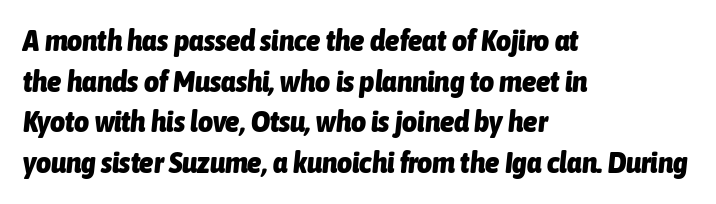
The image shows 29 px heavy, condensed type, italic (leaning right); set left-aligned, normal line spacing (1.4x), normal letter spacing, not underlined; low stroke contrast and a medium x-height.
